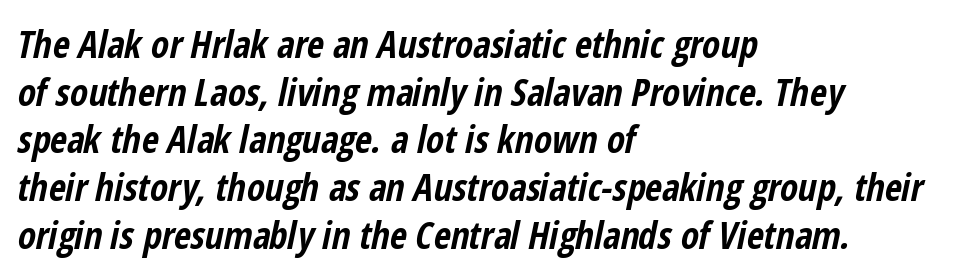
The gap between lines stays unmarked. The characters look thick and weighty, a clear bold. Observe the ordinary spacing: letters are neighbours, not strangers. Whoever set this chose a conventional vertical rhythm. Does the copy run flush right? No — it runs flush left.
